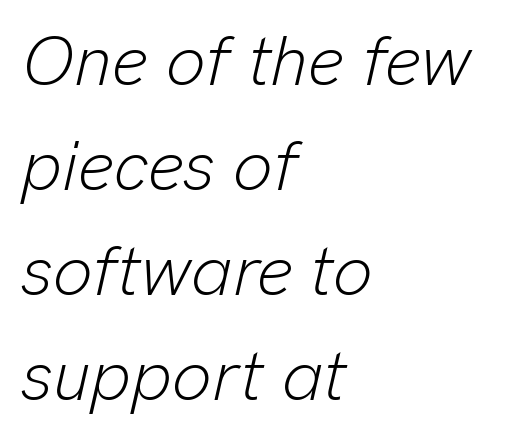
Q: Is the text bold? A: No.
Q: Is the text italic (slanted)? A: Yes, it leans right by about 13 degrees.
Q: Is the text underlined? A: No.
Q: How is the paragraph aligned? A: Left-aligned.
Q: Is the spacing between letters normal or unusually wide? A: Normal.
Q: Is the spacing between lines tight, normal or loose? A: Normal.
Q: Width (condensed, normal, or wide)? A: Normal.
Q: Stroke contrast? A: Low.
Q: x-height? A: Medium.
Q: Monospaced? A: No.
